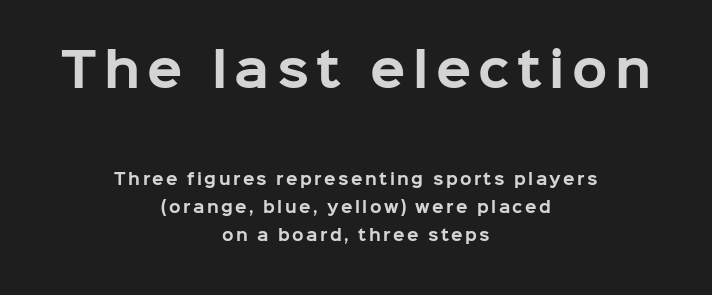
{"serif": "no", "italic": "no", "bold": "yes", "weight": "bold", "width": "normal", "stroke_contrast": "low", "x_height": "medium", "monospaced": "no", "underline": "no", "align": "center", "line_spacing_ratio": 1.86, "larger_block": "first", "size_ratio": 3.07, "glyph_px": 46}
